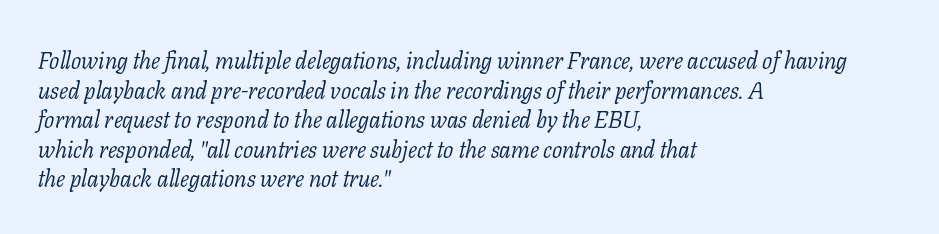
Weight: not bold — regular or lighter. The tracking reads as untouched default to a designer's eye. Words float on clear page, feet unadorned. The passage is arranged the way most books set body copy — flush left. Notice how the stems are inclined rather than vertical — that's the hallmark of italics.
